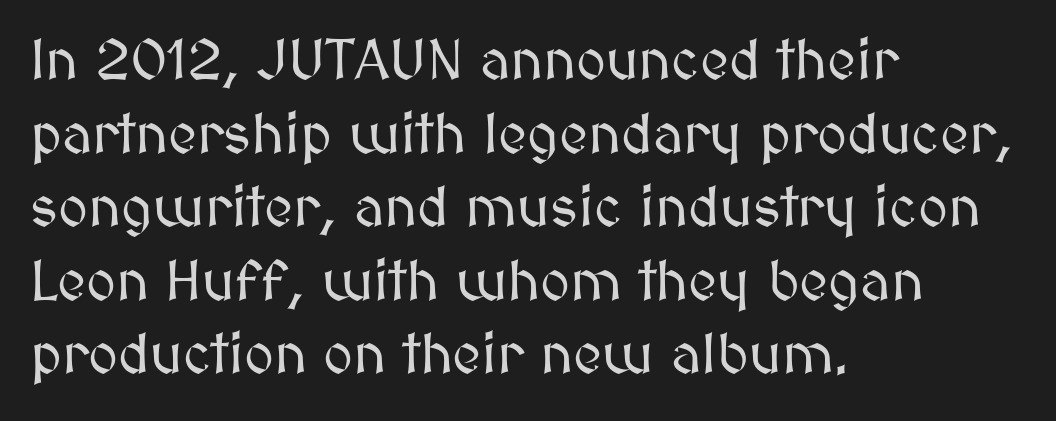
Q: Is the text italic (slanted)? A: No, it is upright.
Q: Is the text underlined? A: No.
Q: How is the paragraph aligned? A: Left-aligned.
Q: Is the spacing between letters normal or unusually wide? A: Normal.
Q: Is the spacing between lines tight, normal or loose? A: Normal.
Q: Width (condensed, normal, or wide)? A: Normal.
Q: Stroke contrast? A: Medium.
Q: x-height? A: Medium.
Q: Monospaced? A: No.
